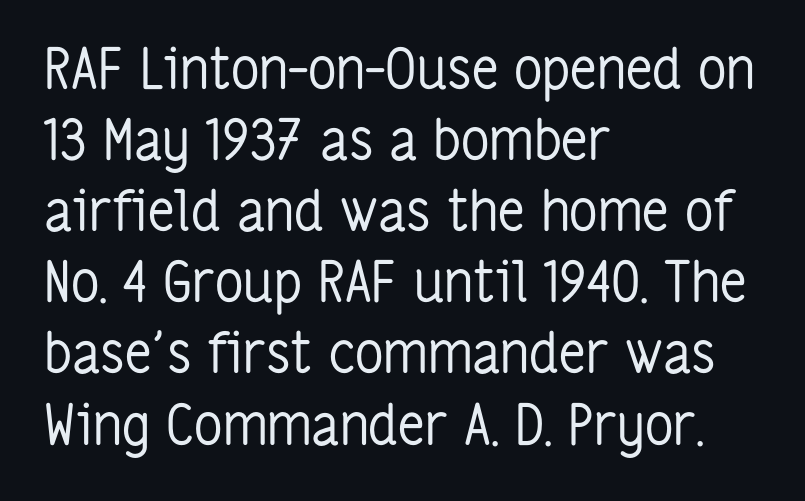
Q: Is the text bold? A: No.
Q: Is the text italic (slanted)? A: No, it is upright.
Q: Is the typeface a serif or a sans-serif typeface? A: Sans-serif.
Q: Is the text underlined? A: No.
Q: How is the paragraph aligned? A: Left-aligned.
Q: Is the spacing between letters normal or unusually wide? A: Normal.
Q: Is the spacing between lines tight, normal or loose? A: Normal.
Q: Width (condensed, normal, or wide)? A: Condensed.
Q: Stroke contrast? A: Low.
Q: x-height? A: Medium.
Q: Monospaced? A: No.
